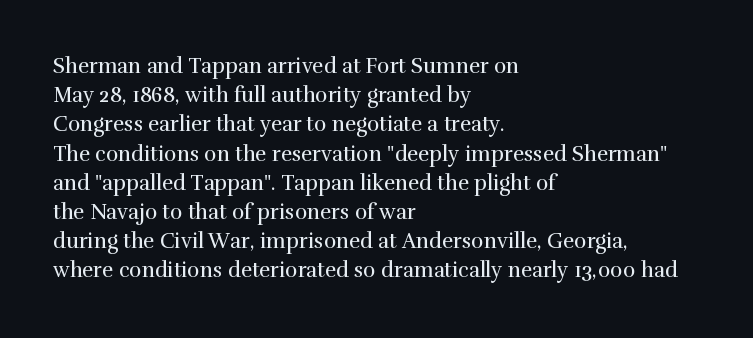
The image shows 21 px text type, upright; set left-aligned, normal line spacing (1.39x), normal letter spacing, not underlined.
